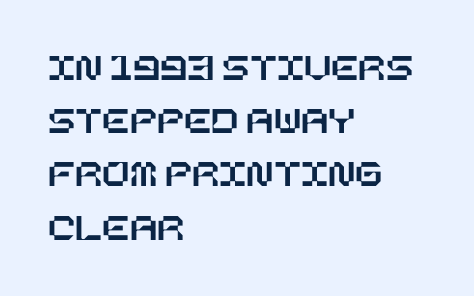
{"italic": "no", "width": "normal", "stroke_contrast": "low", "x_height": "large", "underline": "no", "align": "left", "line_spacing": "normal", "line_spacing_ratio": 1.33, "letter_spacing": "normal", "letter_spacing_em": 0.0, "glyph_px": 40}
